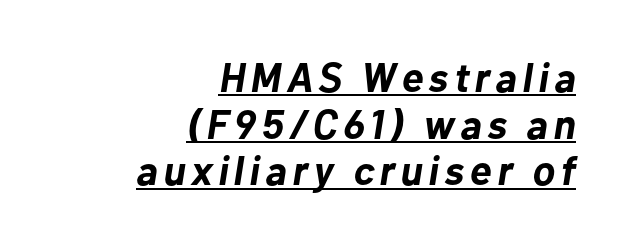
{"italic": "yes", "lean": "right", "slant_degrees": 10, "bold": "yes", "weight": "bold", "width": "normal", "stroke_contrast": "low", "x_height": "medium", "monospaced": "no", "underline": "yes", "align": "right", "line_spacing": "tight", "line_spacing_ratio": 1.14, "glyph_px": 41}
